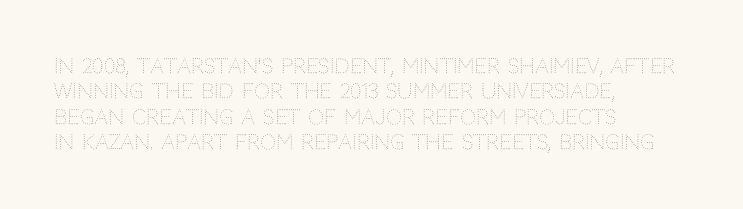
Q: Is the text bold? A: No.
Q: Is the text italic (slanted)? A: No, it is upright.
Q: Is the text underlined? A: No.
Q: How is the paragraph aligned? A: Left-aligned.
Q: Is the spacing between letters normal or unusually wide? A: Normal.
Q: Is the spacing between lines tight, normal or loose? A: Normal.
